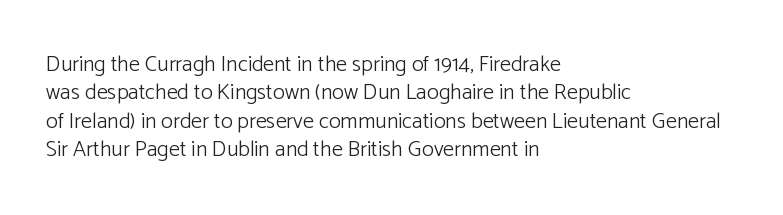
The image shows 22 px text type, upright; set left-aligned, normal line spacing (1.29x), normal letter spacing, not underlined.
